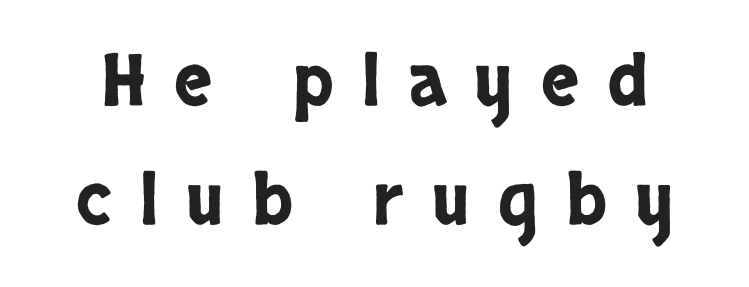
{"serif": "no", "italic": "no", "width": "condensed", "stroke_contrast": "low", "x_height": "large", "monospaced": "no", "underline": "no", "line_spacing": "normal", "line_spacing_ratio": 1.68, "letter_spacing": "wide", "letter_spacing_em": 0.4, "glyph_px": 71}
